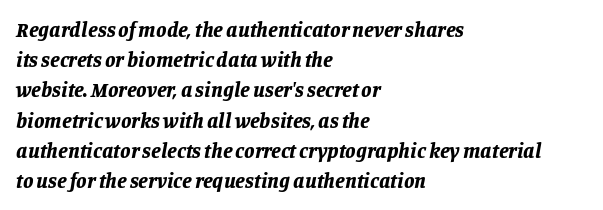
Slanted lettering throughout. Caption: standard tracking, unaltered. Normally led — the rows are evenly, conventionally spaced. The rendering uses a bold face; every stroke is thick and dark. Letters rest on an invisible, unmarked baseline.
